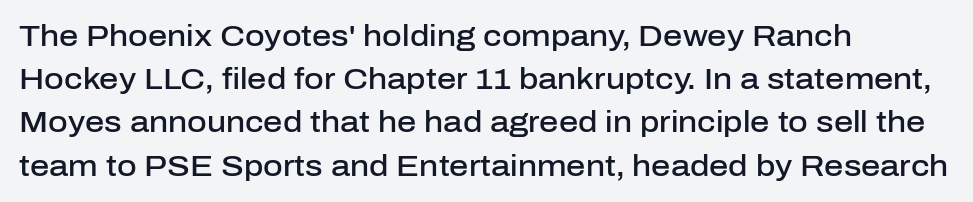
Unmarked baselines from the first word to the last. Proportional: the letters do not fall into vertical columns. Quick note: interline space is typical. The type family on display is of the sans-serif kind. The tracking reads as untouched default to a designer's eye.
